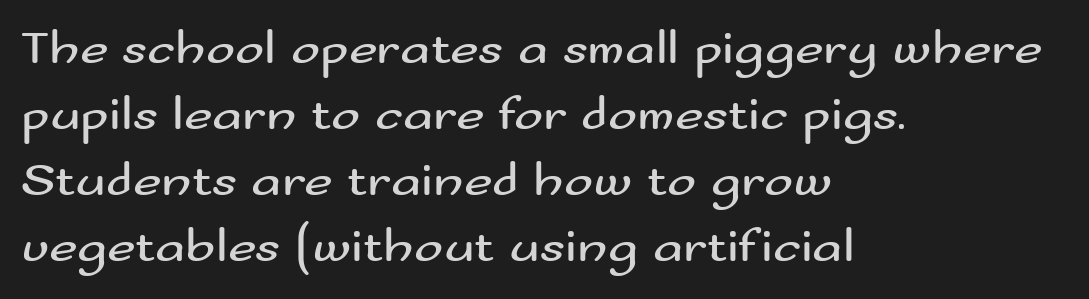
{"serif": "no", "italic": "no", "bold": "no", "weight": "regular", "width": "wide", "stroke_contrast": "medium", "x_height": "small", "monospaced": "no", "underline": "no", "align": "left", "line_spacing": "normal", "line_spacing_ratio": 1.35, "letter_spacing": "normal", "letter_spacing_em": 0.0, "glyph_px": 49}
